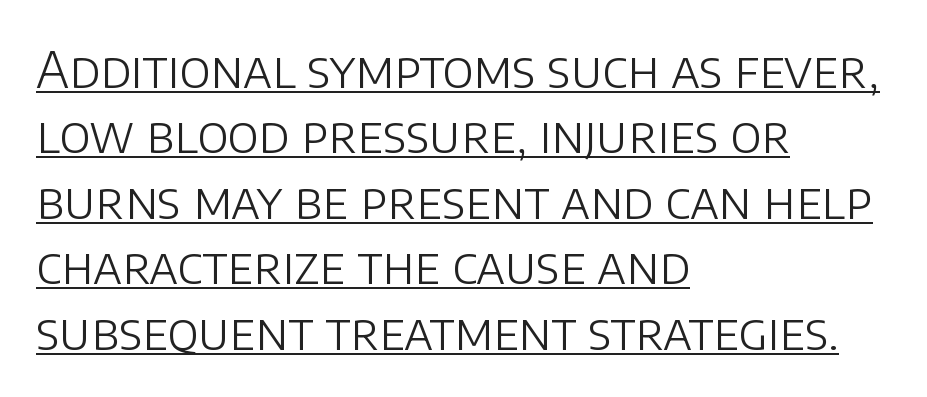
{"serif": "no", "italic": "no", "bold": "no", "weight": "light", "width": "normal", "stroke_contrast": "low", "x_height": "large", "monospaced": "no", "underline": "yes", "align": "left", "line_spacing": "normal", "line_spacing_ratio": 1.31, "letter_spacing": "normal", "letter_spacing_em": 0.0, "glyph_px": 50}
